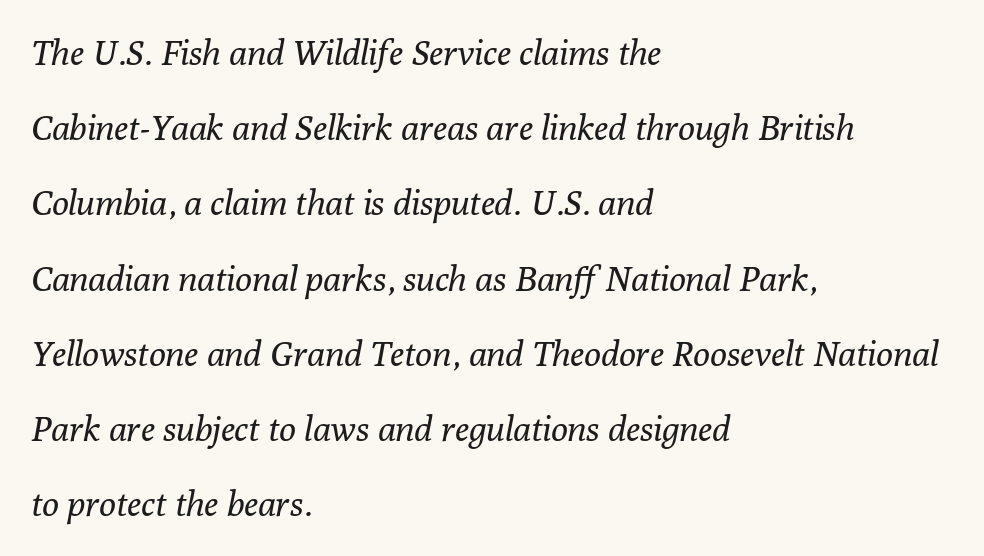
The face used here is seriffed, in the tradition of book romans. The letterforms sit shoulder to shoulder at normal distance. The string is rendered with underlining switched off. One glance says open: line gaps are wider than usual. No extra ink here — the face is not bold.
